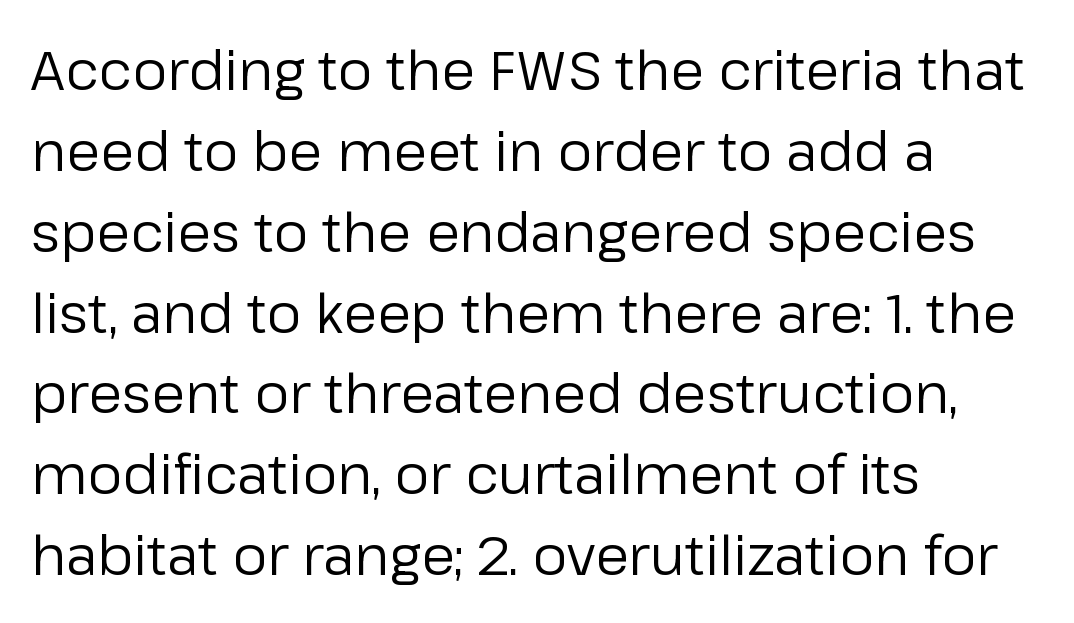
Q: Is the text bold? A: No.
Q: Is the text italic (slanted)? A: No, it is upright.
Q: Is the typeface a serif or a sans-serif typeface? A: Sans-serif.
Q: Is the text underlined? A: No.
Q: How is the paragraph aligned? A: Left-aligned.
Q: Is the spacing between letters normal or unusually wide? A: Normal.
Q: Is the spacing between lines tight, normal or loose? A: Normal.
Q: Width (condensed, normal, or wide)? A: Normal.
Q: Stroke contrast? A: Low.
Q: x-height? A: Medium.
Q: Monospaced? A: No.
